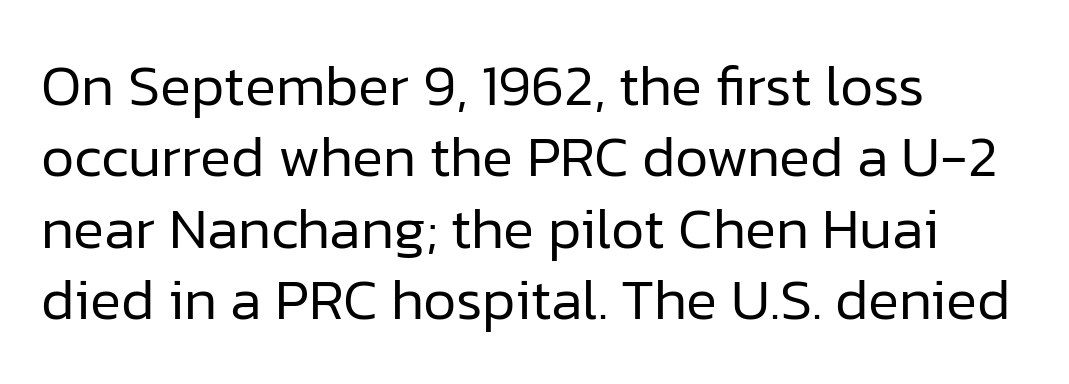
{"serif": "no", "italic": "no", "bold": "no", "weight": "regular", "width": "normal", "stroke_contrast": "low", "x_height": "medium", "monospaced": "no", "underline": "no", "align": "left", "line_spacing_ratio": 1.23, "letter_spacing": "normal", "letter_spacing_em": 0.0, "glyph_px": 58}
